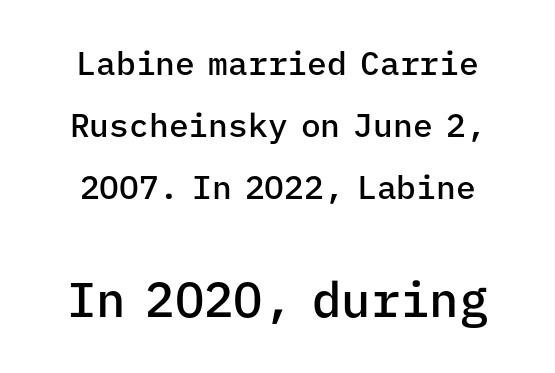
The image shows 49 px semibold sans-serif type, upright, monospaced; set line spacing 1.88x, normal letter spacing, not underlined; the second (bottom) block is 1.48x larger; low stroke contrast and a medium x-height.
